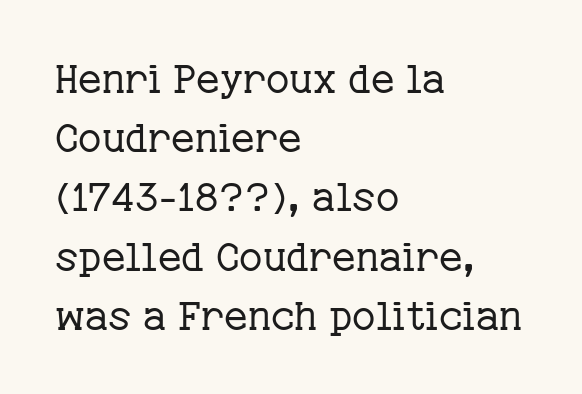
No word sits above an underline. Which margin do the lines hug? The left one — the right edge is uneven. Each letter's strokes conclude with small projecting serifs. The passage shown is not bold in any degree. A typesetter would call this proportional, since set widths differ per character. Honestly, the letter spacing is just normal — you wouldn't notice it.
